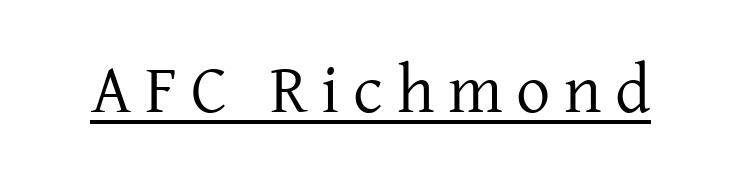
Q: Is the text bold? A: No.
Q: Is the text italic (slanted)? A: No, it is upright.
Q: Is the typeface a serif or a sans-serif typeface? A: Serif.
Q: Is the text underlined? A: Yes.
Q: Is the spacing between letters normal or unusually wide? A: Unusually wide.
Q: Width (condensed, normal, or wide)? A: Normal.
Q: Stroke contrast? A: Low.
Q: x-height? A: Medium.
Q: Monospaced? A: No.
